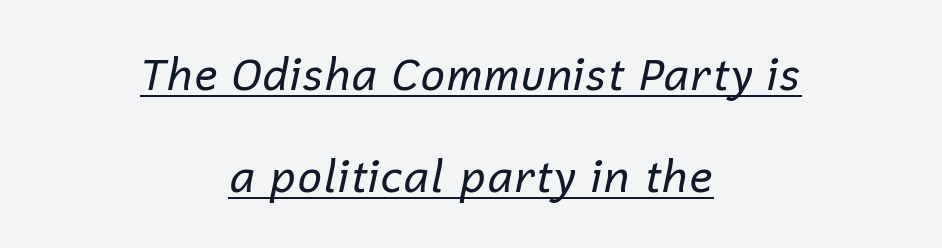
The image shows 44 px regular-weight type, italic (leaning right); set centered, loose line spacing (2.31x), normal letter spacing, underlined; low stroke contrast and a medium x-height.
